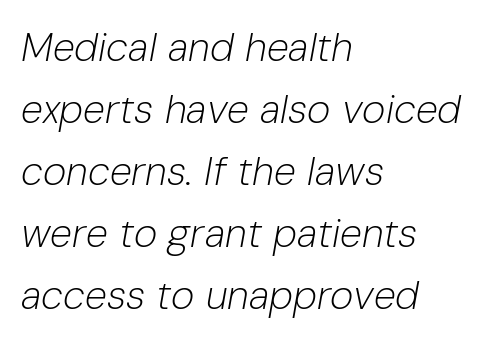
The image shows 40 px light type, italic (leaning right); set left-aligned, normal line spacing (1.55x), normal letter spacing, not underlined; low stroke contrast and a medium x-height.
